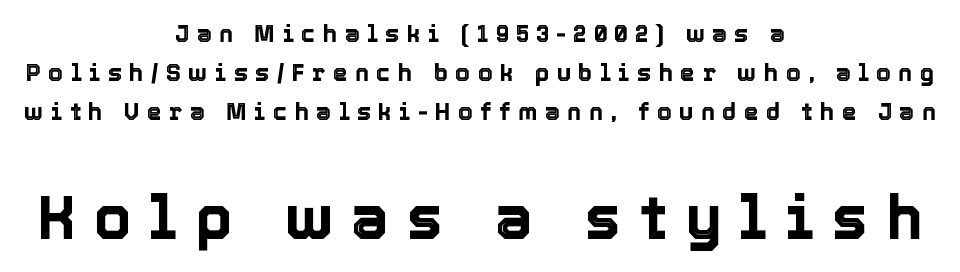
This block has exactly the height ordinary leading produces. A bare baseline throughout the passage. The tracking jumps out immediately: characters are airy and widely separated. Whoever set this made the second block the dominant, larger element.
